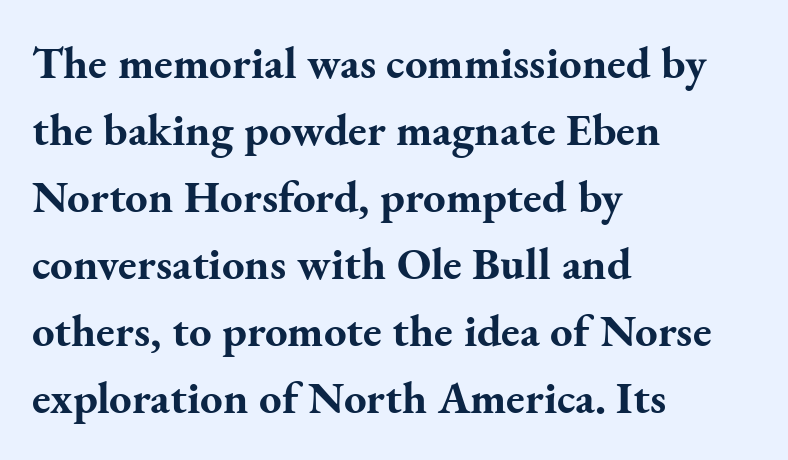
Q: Is the text bold? A: Yes.
Q: Is the text italic (slanted)? A: No, it is upright.
Q: Is the typeface a serif or a sans-serif typeface? A: Serif.
Q: Is the text underlined? A: No.
Q: How is the paragraph aligned? A: Left-aligned.
Q: Is the spacing between letters normal or unusually wide? A: Normal.
Q: Is the spacing between lines tight, normal or loose? A: Normal.
Q: Width (condensed, normal, or wide)? A: Normal.
Q: Stroke contrast? A: Medium.
Q: x-height? A: Small.
Q: Monospaced? A: No.
